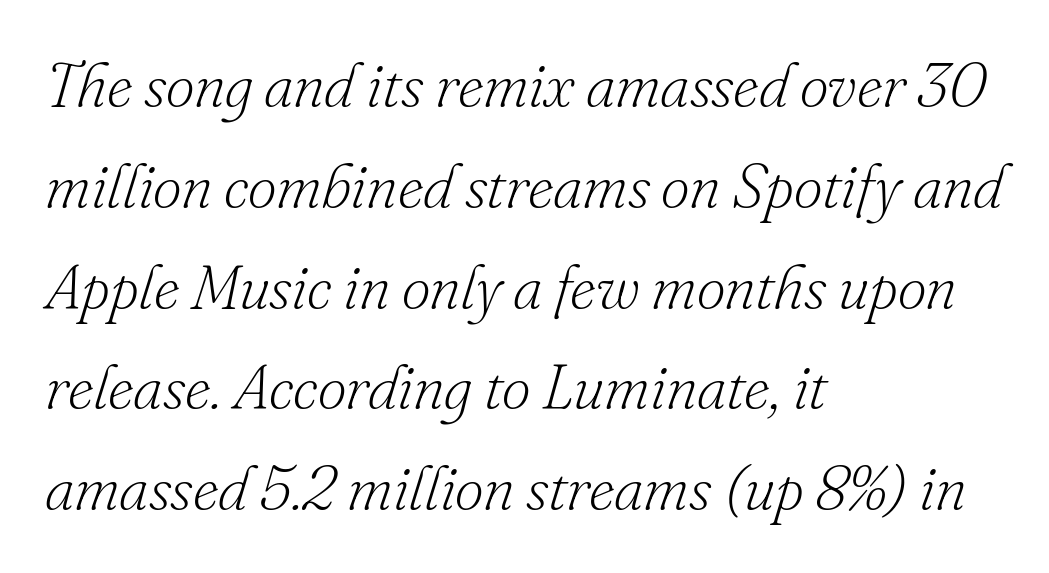
Q: Is the text bold? A: No.
Q: Is the text italic (slanted)? A: Yes, it leans right by about 16 degrees.
Q: Is the typeface a serif or a sans-serif typeface? A: Serif.
Q: Is the text underlined? A: No.
Q: How is the paragraph aligned? A: Left-aligned.
Q: Is the spacing between letters normal or unusually wide? A: Normal.
Q: Is the spacing between lines tight, normal or loose? A: Normal.
Q: Width (condensed, normal, or wide)? A: Normal.
Q: Stroke contrast? A: Low.
Q: x-height? A: Small.
Q: Monospaced? A: No.
